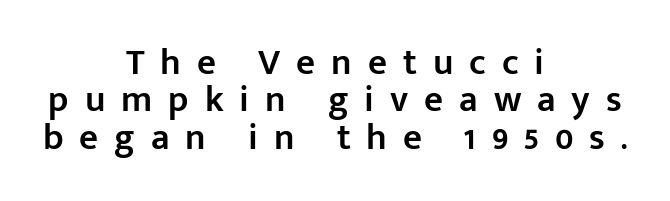
The image shows 37 px semibold sans-serif type, upright; set centered, tight line spacing (1.01x), unusually wide letter spacing (+0.43 em), not underlined; low stroke contrast and a medium x-height.
